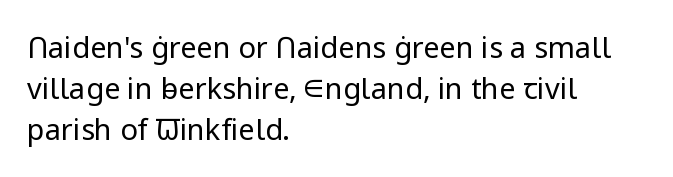
{"serif": "no", "italic": "no", "bold": "no", "weight": "regular", "width": "normal", "stroke_contrast": "low", "x_height": "medium", "monospaced": "no", "underline": "no", "align": "left", "line_spacing": "normal", "line_spacing_ratio": 1.42, "letter_spacing": "normal", "letter_spacing_em": 0.0, "glyph_px": 29}
